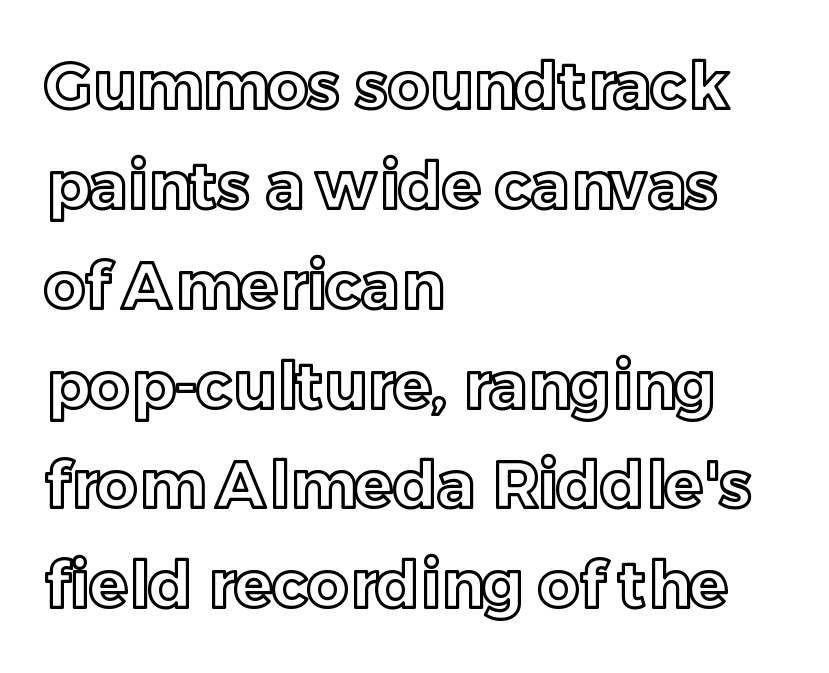
Any mark beneath the type? The region is blank. One glance says typical: line gaps are just what's usual. Every character sits straight up, as roman type does. This sample has the flowing, uneven cadence of proportional lettering. The compositor pushed each line to the left boundary.
